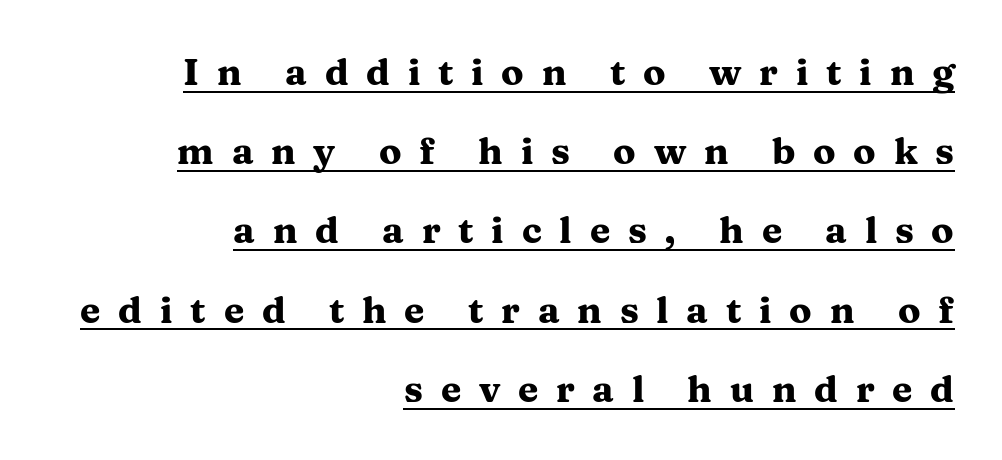
{"serif": "yes", "italic": "no", "bold": "yes", "weight": "heavy", "width": "wide", "stroke_contrast": "medium", "x_height": "medium", "monospaced": "no", "underline": "yes", "align": "right", "line_spacing": "loose", "line_spacing_ratio": 2.14, "letter_spacing": "wide", "letter_spacing_em": 0.48, "glyph_px": 37}
